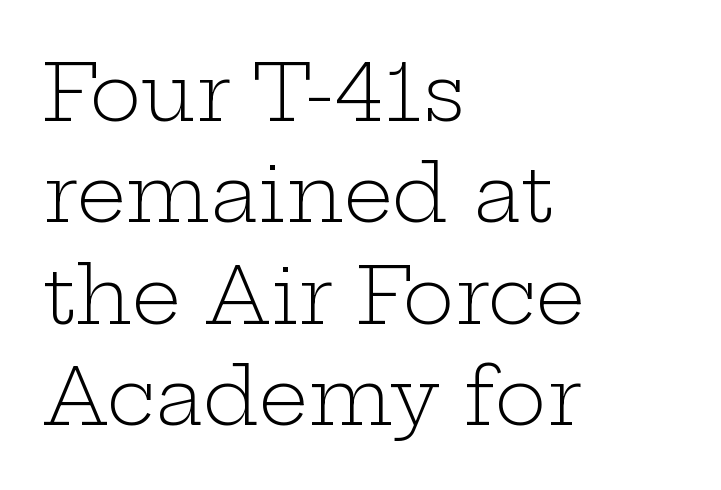
Q: Is the text bold? A: No.
Q: Is the text italic (slanted)? A: No, it is upright.
Q: Is the typeface a serif or a sans-serif typeface? A: Serif.
Q: Is the text underlined? A: No.
Q: How is the paragraph aligned? A: Left-aligned.
Q: Is the spacing between letters normal or unusually wide? A: Normal.
Q: Is the spacing between lines tight, normal or loose? A: Normal.
Q: Width (condensed, normal, or wide)? A: Wide.
Q: Stroke contrast? A: Low.
Q: x-height? A: Medium.
Q: Monospaced? A: No.
